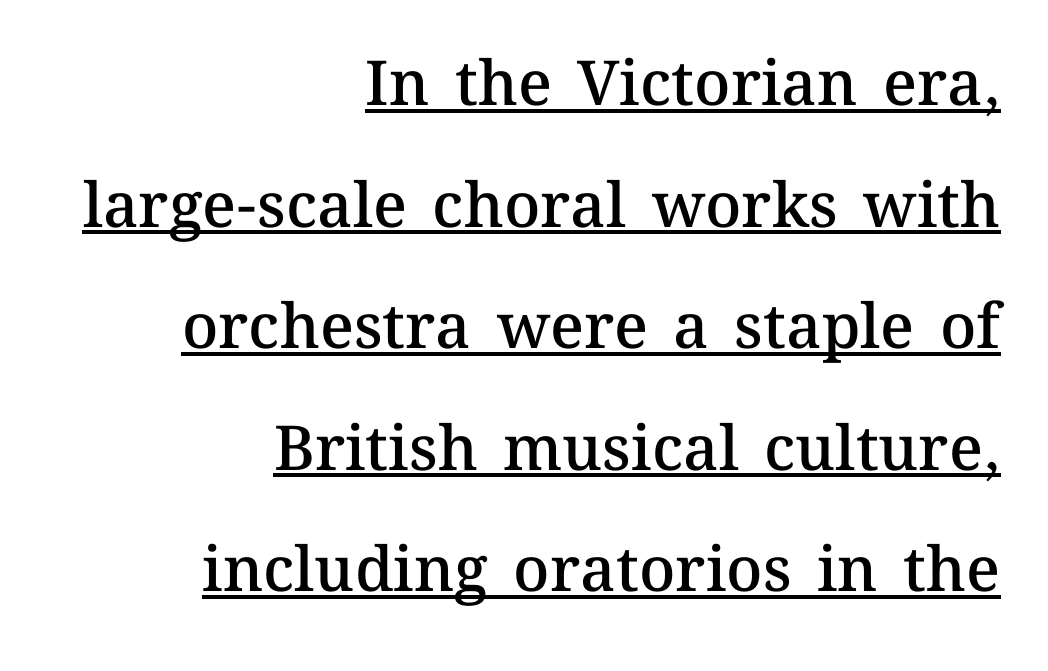
Q: Is the text bold? A: Semi-bold.
Q: Is the text italic (slanted)? A: No, it is upright.
Q: Is the text underlined? A: Yes.
Q: How is the paragraph aligned? A: Right-aligned.
Q: Is the spacing between letters normal or unusually wide? A: Normal.
Q: Is the spacing between lines tight, normal or loose? A: Loose.
Q: Width (condensed, normal, or wide)? A: Normal.
Q: Stroke contrast? A: Medium.
Q: x-height? A: Medium.
Q: Monospaced? A: No.
